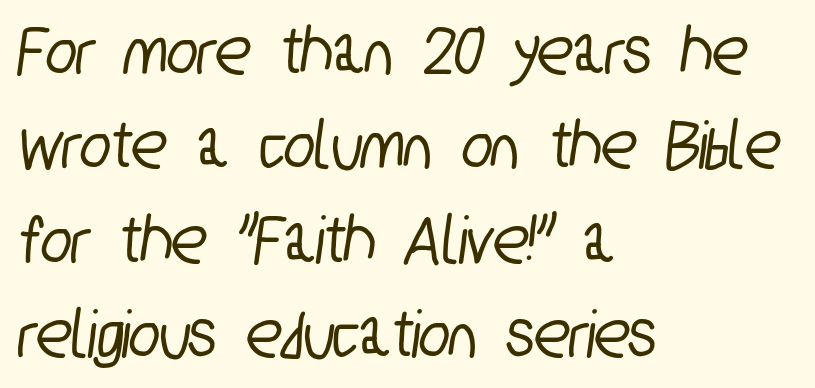
This sample uses a sans-serif face. Horizontal alignment here is leftward, the default for most running prose. The passage shown stacks its lines at a standard gap. Each row of text sits above clean, open space.
